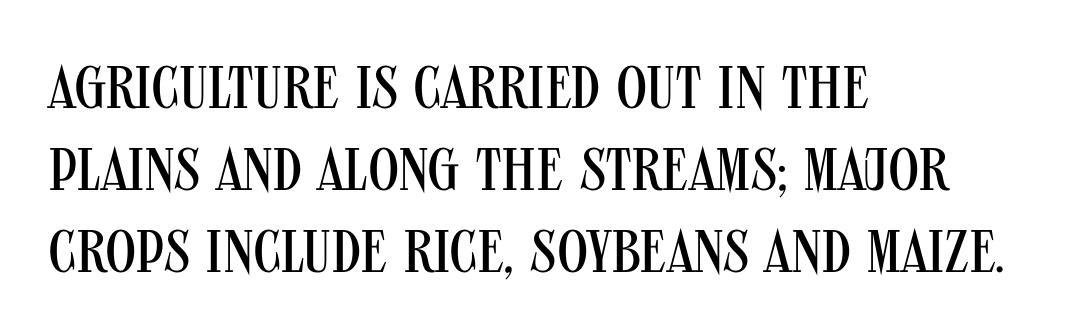
Q: Is the text bold? A: No.
Q: Is the text italic (slanted)? A: No, it is upright.
Q: Is the typeface a serif or a sans-serif typeface? A: Sans-serif.
Q: Is the text underlined? A: No.
Q: How is the paragraph aligned? A: Left-aligned.
Q: Is the spacing between letters normal or unusually wide? A: Normal.
Q: Is the spacing between lines tight, normal or loose? A: Normal.
Q: Width (condensed, normal, or wide)? A: Condensed.
Q: Stroke contrast? A: Medium.
Q: x-height? A: Large.
Q: Monospaced? A: No.
